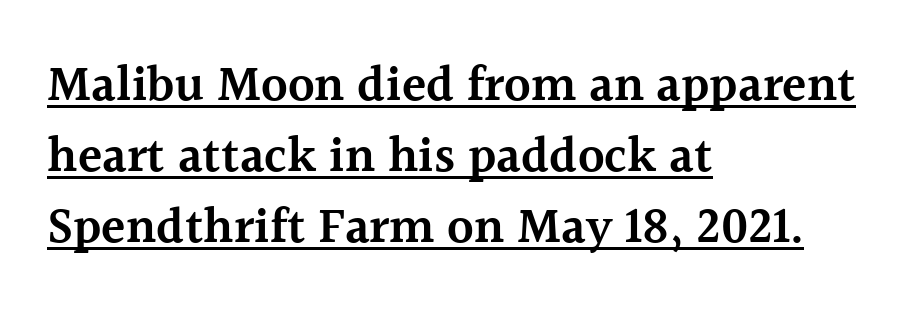
Q: Is the text bold? A: Semi-bold.
Q: Is the text italic (slanted)? A: No, it is upright.
Q: Is the typeface a serif or a sans-serif typeface? A: Serif.
Q: Is the text underlined? A: Yes.
Q: How is the paragraph aligned? A: Left-aligned.
Q: Is the spacing between letters normal or unusually wide? A: Normal.
Q: Is the spacing between lines tight, normal or loose? A: Normal.
Q: Width (condensed, normal, or wide)? A: Normal.
Q: x-height? A: Medium.
Q: Monospaced? A: No.
